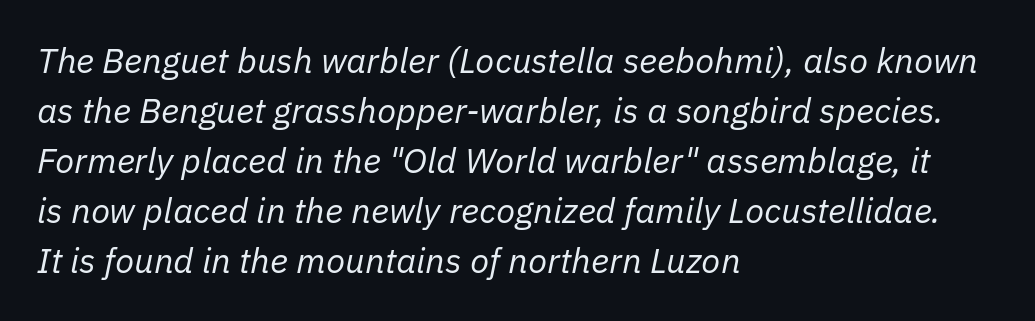
The image shows 35 px regular-weight type, italic (leaning right); set left-aligned, normal line spacing (1.43x), normal letter spacing, not underlined; low stroke contrast and a medium x-height.
